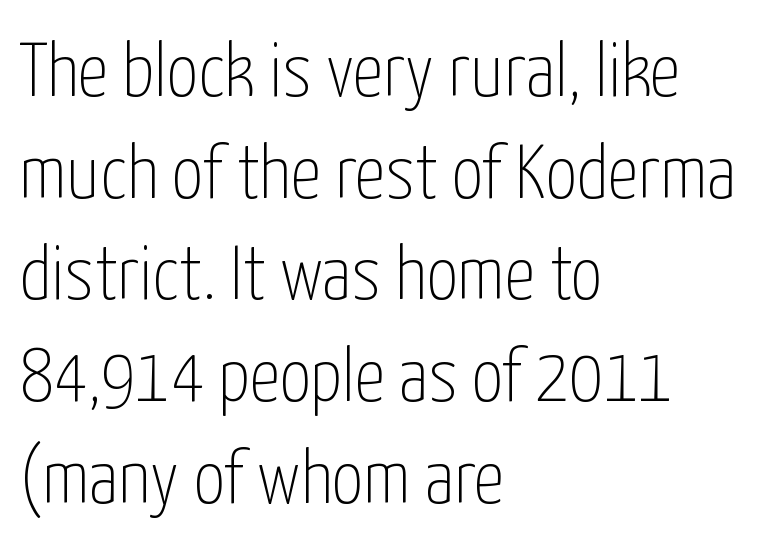
Q: Is the text bold? A: No.
Q: Is the text italic (slanted)? A: No, it is upright.
Q: Is the typeface a serif or a sans-serif typeface? A: Sans-serif.
Q: Is the text underlined? A: No.
Q: How is the paragraph aligned? A: Left-aligned.
Q: Is the spacing between letters normal or unusually wide? A: Normal.
Q: Is the spacing between lines tight, normal or loose? A: Normal.
Q: Width (condensed, normal, or wide)? A: Condensed.
Q: Stroke contrast? A: Low.
Q: x-height? A: Medium.
Q: Monospaced? A: No.
